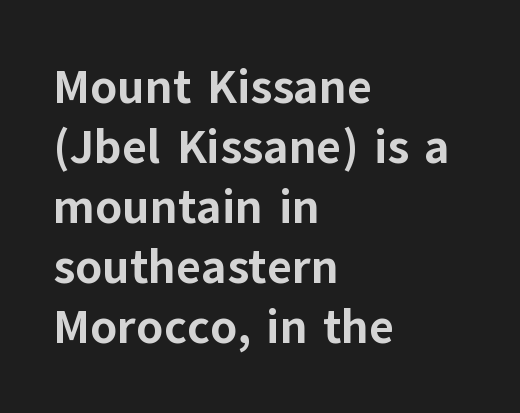
Q: Is the text bold? A: Yes.
Q: Is the text italic (slanted)? A: No, it is upright.
Q: Is the typeface a serif or a sans-serif typeface? A: Sans-serif.
Q: Is the text underlined? A: No.
Q: How is the paragraph aligned? A: Left-aligned.
Q: Is the spacing between letters normal or unusually wide? A: Normal.
Q: Is the spacing between lines tight, normal or loose? A: Normal.
Q: Width (condensed, normal, or wide)? A: Normal.
Q: Stroke contrast? A: Low.
Q: x-height? A: Medium.
Q: Monospaced? A: No.
